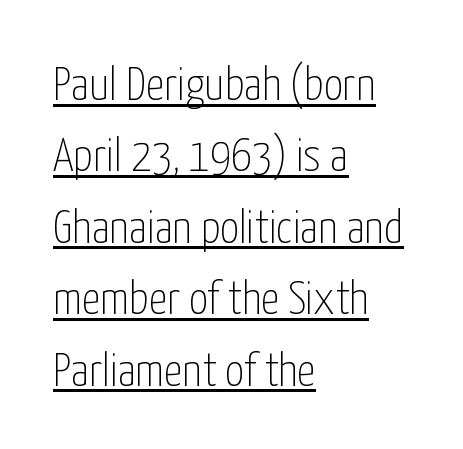
A typesetter would call this zero additional tracking. Each letter keeps its own natural width here, so spacing adapts to shape. These characters rest on top of a visible drawn line. Weight: regular or lighter. Teacher's note: observe the even left margin — that is flush-left alignment.
